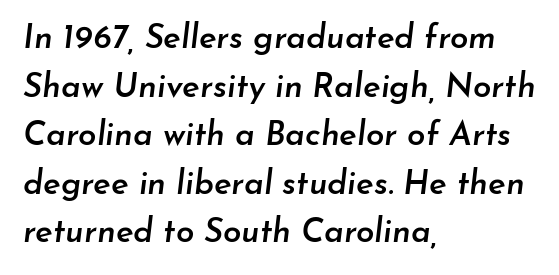
Q: Is the text bold? A: Semi-bold.
Q: Is the text italic (slanted)? A: Yes, it leans right by about 7 degrees.
Q: Is the text underlined? A: No.
Q: How is the paragraph aligned? A: Left-aligned.
Q: Is the spacing between letters normal or unusually wide? A: Normal.
Q: Is the spacing between lines tight, normal or loose? A: Normal.
Q: Width (condensed, normal, or wide)? A: Normal.
Q: Stroke contrast? A: Low.
Q: x-height? A: Small.
Q: Monospaced? A: No.
